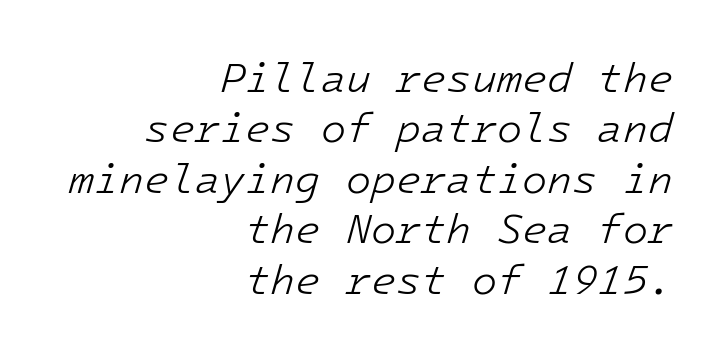
Q: Is the text bold? A: No.
Q: Is the text italic (slanted)? A: Yes, it leans right by about 16 degrees.
Q: Is the text underlined? A: No.
Q: How is the paragraph aligned? A: Right-aligned.
Q: Is the spacing between letters normal or unusually wide? A: Normal.
Q: Width (condensed, normal, or wide)? A: Normal.
Q: Stroke contrast? A: Low.
Q: x-height? A: Medium.
